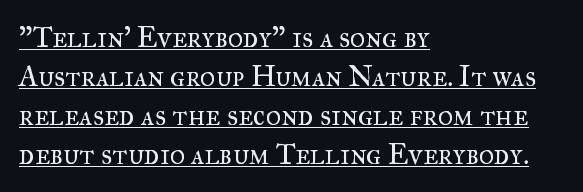
Q: Is the text bold? A: No.
Q: Is the text italic (slanted)? A: No, it is upright.
Q: Is the typeface a serif or a sans-serif typeface? A: Serif.
Q: Is the text underlined? A: Yes.
Q: How is the paragraph aligned? A: Left-aligned.
Q: Is the spacing between letters normal or unusually wide? A: Normal.
Q: Is the spacing between lines tight, normal or loose? A: Normal.
Q: Width (condensed, normal, or wide)? A: Normal.
Q: Stroke contrast? A: Medium.
Q: x-height? A: Small.
Q: Monospaced? A: No.
